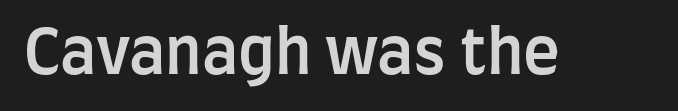
Q: Is the text bold? A: Semi-bold.
Q: Is the text italic (slanted)? A: No, it is upright.
Q: Is the typeface a serif or a sans-serif typeface? A: Sans-serif.
Q: Is the text underlined? A: No.
Q: Is the spacing between letters normal or unusually wide? A: Normal.
Q: Width (condensed, normal, or wide)? A: Condensed.
Q: Stroke contrast? A: Low.
Q: x-height? A: Large.
Q: Monospaced? A: No.
